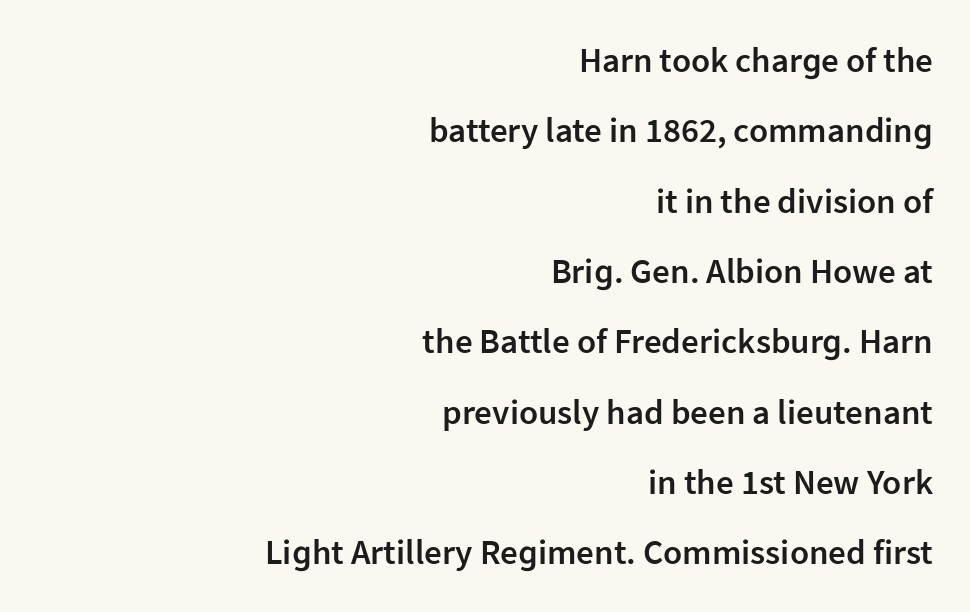
{"serif": "no", "italic": "no", "bold": "semi", "weight": "semibold", "width": "normal", "stroke_contrast": "low", "x_height": "medium", "monospaced": "no", "underline": "no", "align": "right", "line_spacing": "loose", "line_spacing_ratio": 2.01, "letter_spacing": "normal", "letter_spacing_em": 0.0, "glyph_px": 35}
